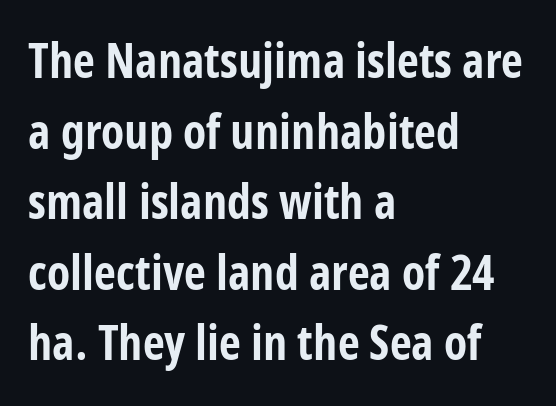
The image shows 48 px bold, condensed sans-serif type, upright; set left-aligned, normal line spacing (1.47x), normal letter spacing, not underlined; low stroke contrast and a medium x-height.
